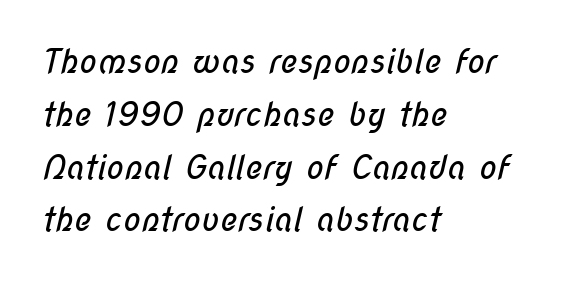
The face used here is proportionally spaced, like ordinary book or web type. Are there feet on the stems? There aren't — it's a sans. If you drew a ruler down the left edge, every line would touch it. These lines sit exactly where default settings would place them. Glyph-to-glyph distance matches everyday printed text.
